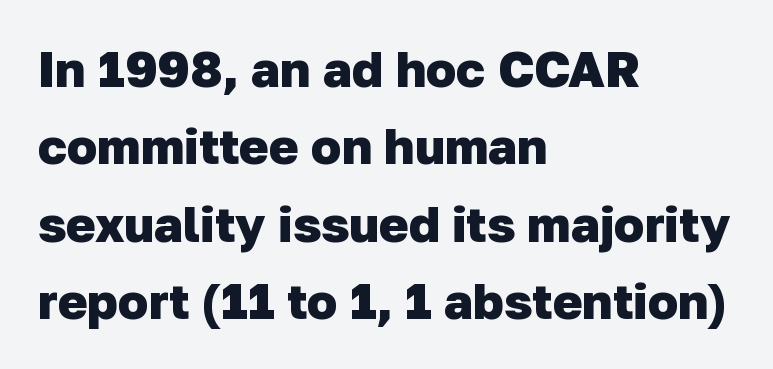
The image shows 50 px heavy sans-serif type; set left-aligned, normal line spacing (1.55x), normal letter spacing, not underlined; low stroke contrast and a medium x-height.
